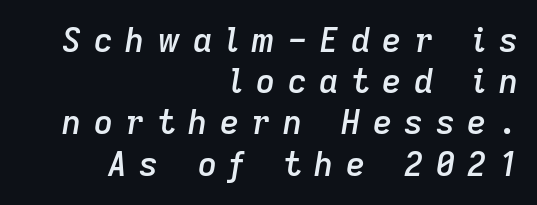
Nobody drew a line under any word here. On the weight axis this lands at semibold, roughly 600. Observe the wide spacing: letters keep a clear distance from each other. Normally led — the rows are evenly, conventionally spaced. These lines are rendered in a variable-pitch font. The rendering applies a slant to the glyphs.
